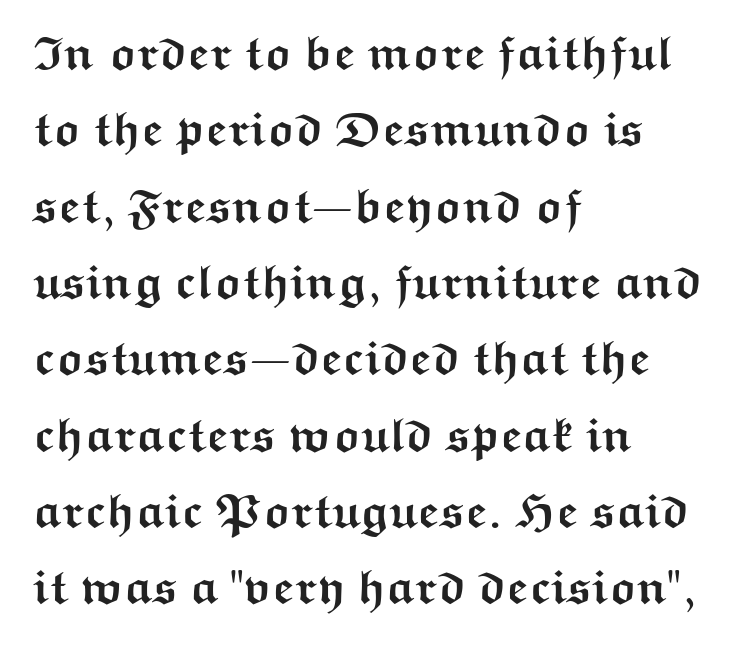
The image shows 48 px semibold, wide sans-serif type, upright; set left-aligned, normal line spacing (1.59x), normal letter spacing, not underlined; medium stroke contrast and a medium x-height.
